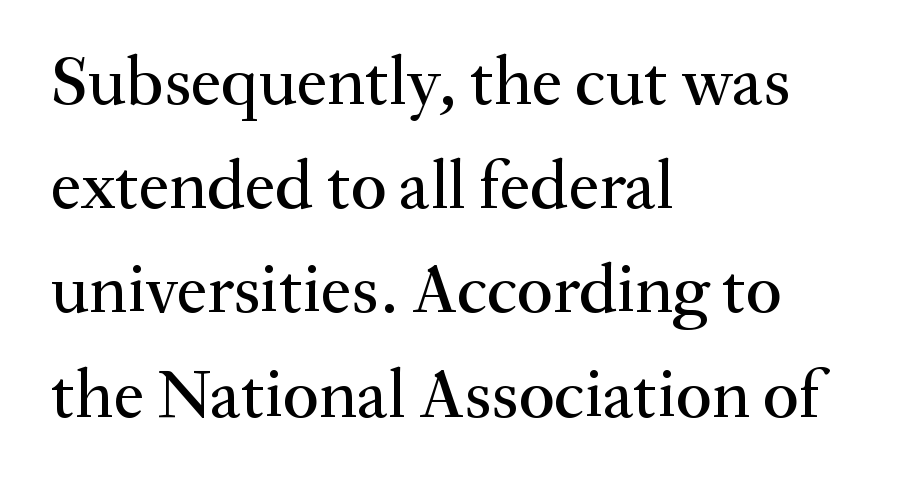
{"serif": "yes", "italic": "no", "width": "normal", "stroke_contrast": "medium", "x_height": "small", "monospaced": "no", "underline": "no", "align": "left", "line_spacing": "normal", "line_spacing_ratio": 1.51, "letter_spacing": "normal", "letter_spacing_em": 0.0, "glyph_px": 69}
